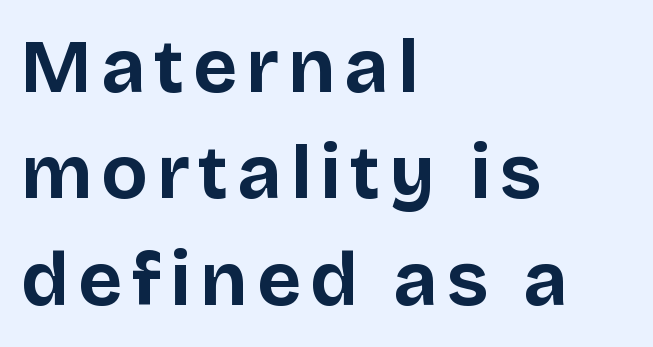
Q: Is the text bold? A: Yes.
Q: Is the text italic (slanted)? A: No, it is upright.
Q: Is the typeface a serif or a sans-serif typeface? A: Sans-serif.
Q: Is the text underlined? A: No.
Q: How is the paragraph aligned? A: Left-aligned.
Q: Is the spacing between lines tight, normal or loose? A: Normal.
Q: Width (condensed, normal, or wide)? A: Normal.
Q: Stroke contrast? A: Low.
Q: x-height? A: Large.
Q: Monospaced? A: No.
